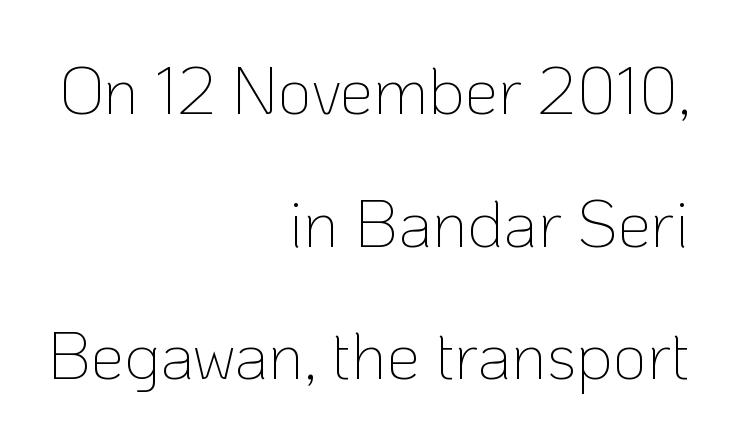
The image shows 67 px thin sans-serif type, upright; set right-aligned, loose line spacing (1.98x), normal letter spacing, not underlined; low stroke contrast and a medium x-height.
